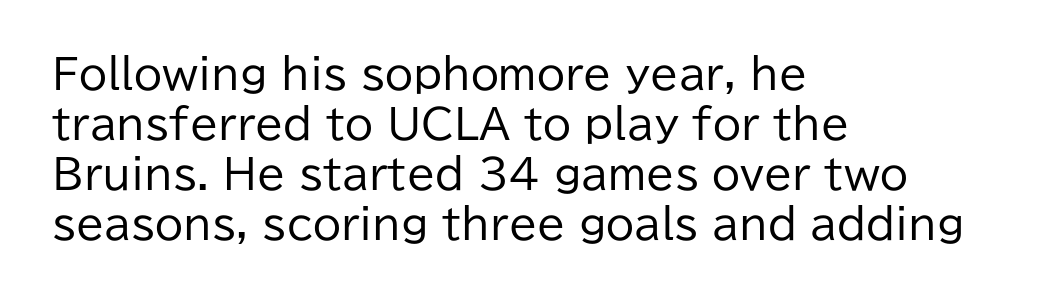
The image shows 41 px regular-weight sans-serif type, upright; set left-aligned, line spacing 1.22x, normal letter spacing, not underlined; low stroke contrast and a medium x-height.
